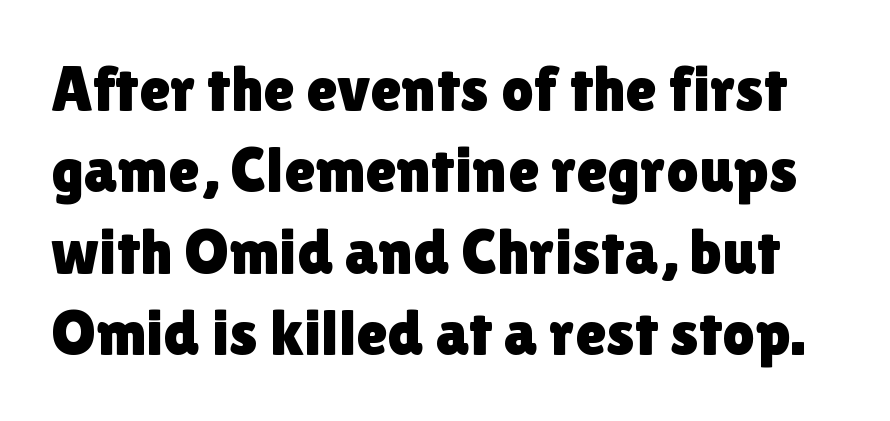
The image shows 64 px sans-serif type, upright; set normal line spacing (1.27x), normal letter spacing, not underlined; low stroke contrast and a medium x-height.
